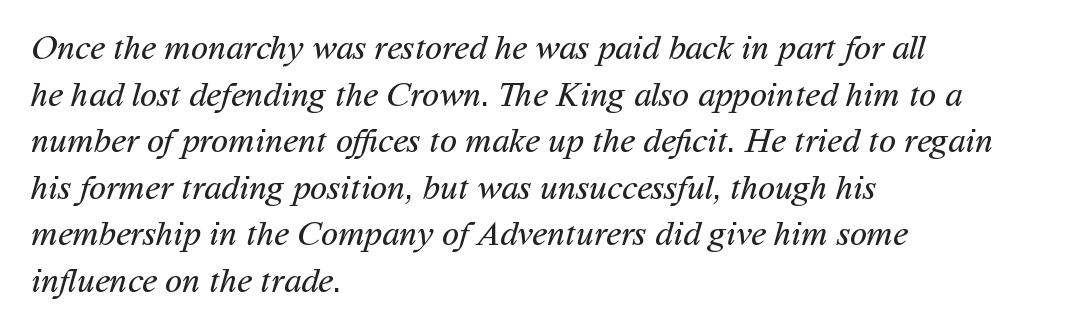
Q: Is the text bold? A: No.
Q: Is the typeface a serif or a sans-serif typeface? A: Sans-serif.
Q: Is the text underlined? A: No.
Q: How is the paragraph aligned? A: Left-aligned.
Q: Is the spacing between letters normal or unusually wide? A: Normal.
Q: Is the spacing between lines tight, normal or loose? A: Normal.
Q: Width (condensed, normal, or wide)? A: Normal.
Q: Stroke contrast? A: Medium.
Q: x-height? A: Medium.
Q: Monospaced? A: No.
